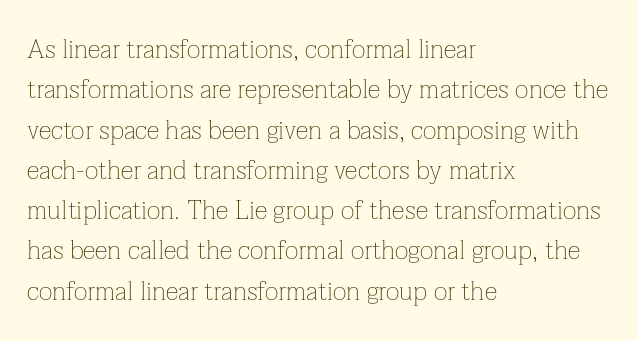
Check the space under the baseline: it is left empty. The type sits square on the baseline with zero lean. Line spacing here is normal. Casual observation: everything's shoved over to the left. Honestly, the letter spacing is just normal — you wouldn't notice it.
